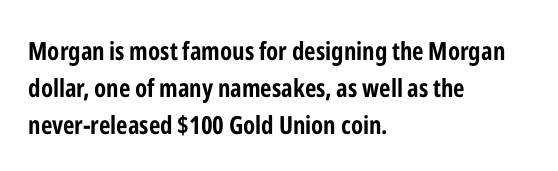
Q: Is the text bold? A: Yes.
Q: Is the text italic (slanted)? A: No, it is upright.
Q: Is the text underlined? A: No.
Q: How is the paragraph aligned? A: Left-aligned.
Q: Is the spacing between letters normal or unusually wide? A: Normal.
Q: Is the spacing between lines tight, normal or loose? A: Normal.
